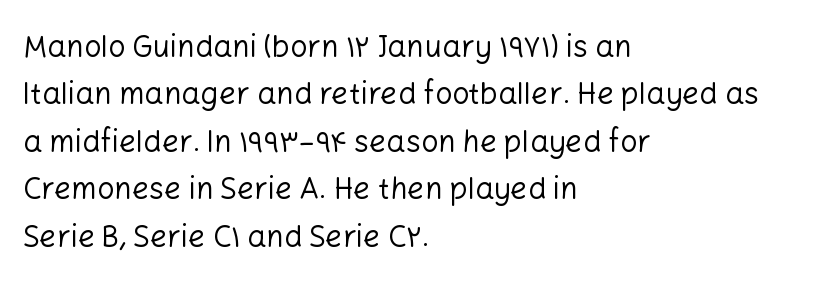
Q: Is the text bold? A: No.
Q: Is the text italic (slanted)? A: No, it is upright.
Q: Is the typeface a serif or a sans-serif typeface? A: Sans-serif.
Q: Is the text underlined? A: No.
Q: How is the paragraph aligned? A: Left-aligned.
Q: Is the spacing between letters normal or unusually wide? A: Normal.
Q: Is the spacing between lines tight, normal or loose? A: Normal.
Q: Width (condensed, normal, or wide)? A: Normal.
Q: Stroke contrast? A: Low.
Q: x-height? A: Medium.
Q: Monospaced? A: No.
